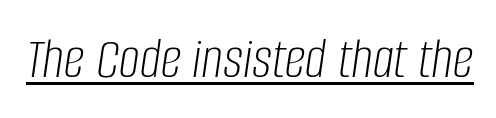
The image shows 59 px light, condensed type, italic (leaning right); set normal letter spacing, underlined; low stroke contrast and a large x-height.
